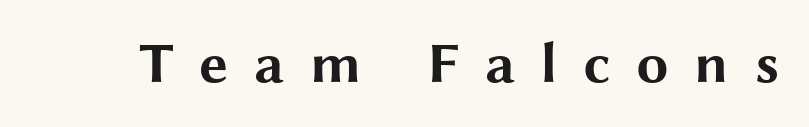
The image shows 58 px bold, wide sans-serif type, upright; set unusually wide letter spacing (+0.44 em), not underlined; medium stroke contrast and a medium x-height.
